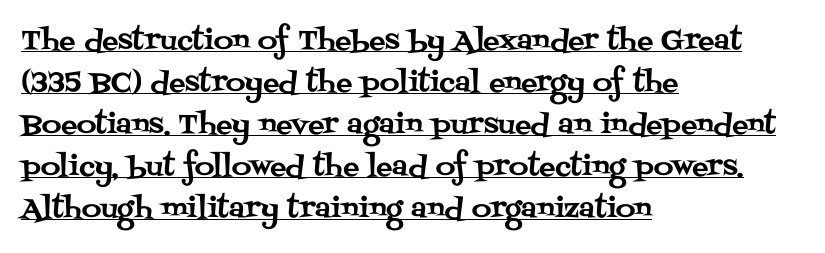
The image shows 27 px text type, upright; set left-aligned, normal line spacing (1.56x), normal letter spacing, underlined.
